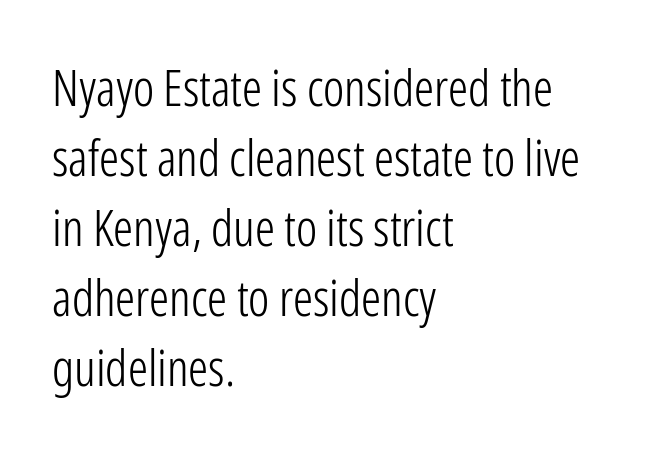
Summary of weight: not heavy and not bold. Beneath every word, the page is bare. Here the designer chose a conventional face with non-uniform glyph widths. Rendered with straight, roman letterforms. Unlike a traditional serif, this face leaves its strokes unadorned.
